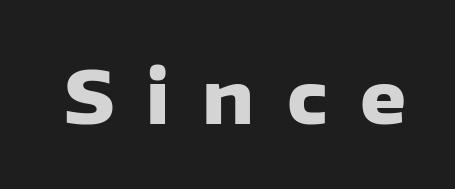
Q: Is the text bold? A: Yes.
Q: Is the text italic (slanted)? A: No, it is upright.
Q: Is the typeface a serif or a sans-serif typeface? A: Sans-serif.
Q: Is the text underlined? A: No.
Q: Is the spacing between letters normal or unusually wide? A: Unusually wide.
Q: Width (condensed, normal, or wide)? A: Normal.
Q: Stroke contrast? A: Low.
Q: x-height? A: Medium.
Q: Monospaced? A: No.
